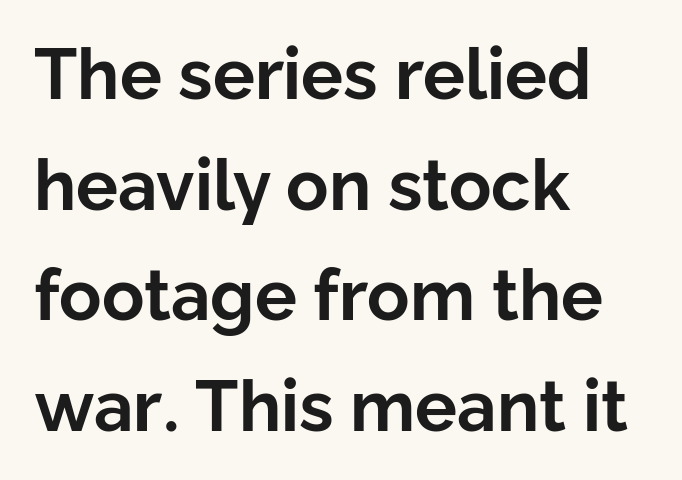
The image shows 70 px bold sans-serif type, upright; set left-aligned, normal line spacing (1.58x), normal letter spacing, not underlined; low stroke contrast and a medium x-height.
